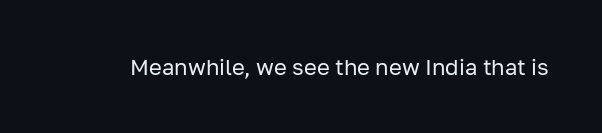
{"italic": "no", "bold": "no", "underline": "no", "letter_spacing": "normal", "letter_spacing_em": 0.0, "glyph_px": 22}
